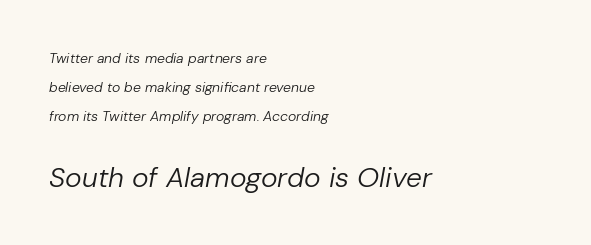
The image shows 28 px regular-weight type, italic (leaning right); set left-aligned, loose line spacing (2.08x), normal letter spacing, not underlined; the second (bottom) block is 2.0x larger; low stroke contrast and a medium x-height.
